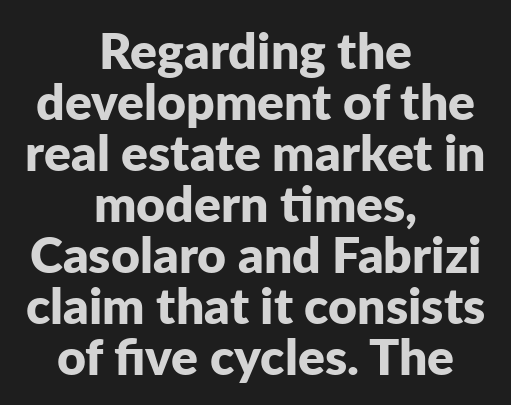
Q: Is the text bold? A: Yes.
Q: Is the text italic (slanted)? A: No, it is upright.
Q: Is the typeface a serif or a sans-serif typeface? A: Sans-serif.
Q: Is the text underlined? A: No.
Q: How is the paragraph aligned? A: Centered.
Q: Is the spacing between letters normal or unusually wide? A: Normal.
Q: Is the spacing between lines tight, normal or loose? A: Tight.
Q: Width (condensed, normal, or wide)? A: Normal.
Q: Stroke contrast? A: Low.
Q: x-height? A: Medium.
Q: Monospaced? A: No.
